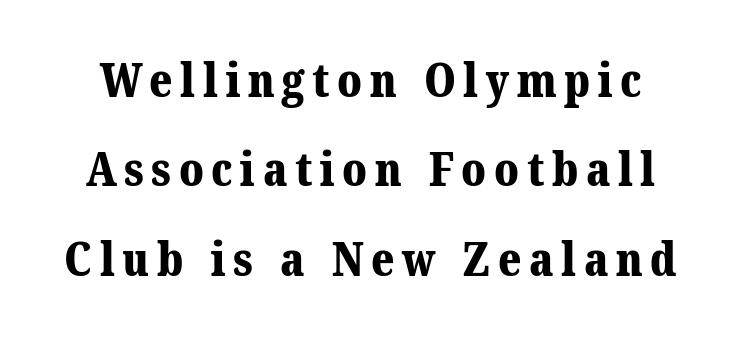
Q: Is the text bold? A: Yes.
Q: Is the typeface a serif or a sans-serif typeface? A: Serif.
Q: Is the text underlined? A: No.
Q: Is the spacing between lines tight, normal or loose? A: Loose.
Q: Width (condensed, normal, or wide)? A: Normal.
Q: Stroke contrast? A: Medium.
Q: x-height? A: Medium.
Q: Monospaced? A: No.
